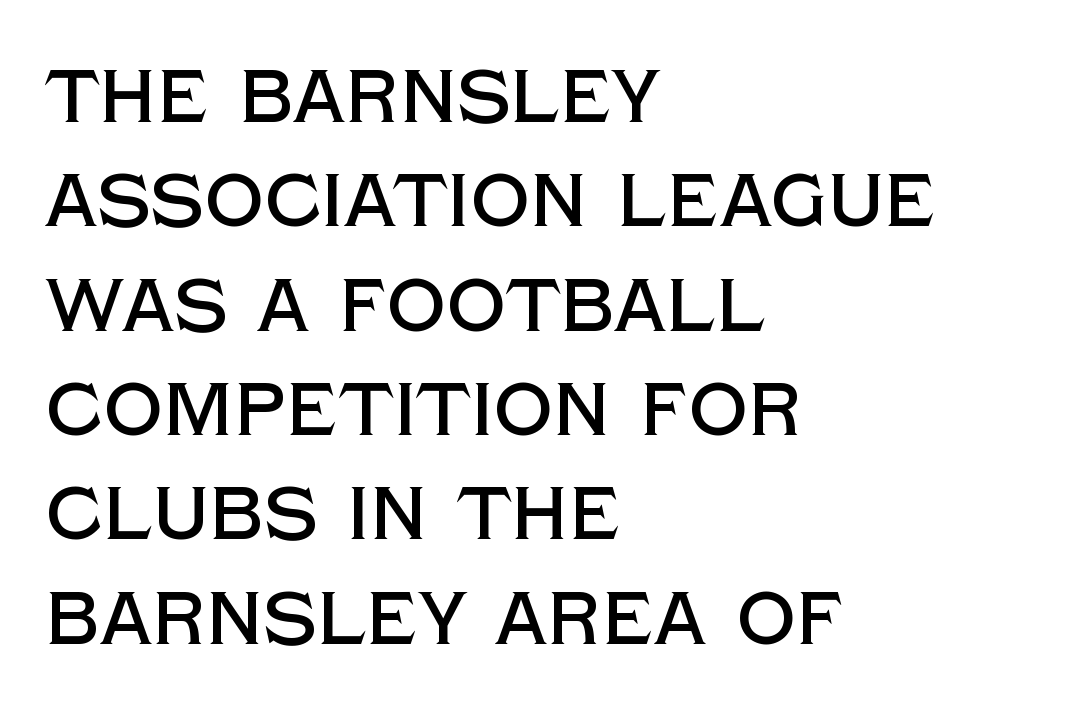
Glance below the letters and you will spot only blank space. Here the glyphs are tracked normally, forming tight word shapes. Letterform terminals end flat and unadorned throughout the passage. The text block is weighted toward the left margin, trailing off unevenly rightward.
